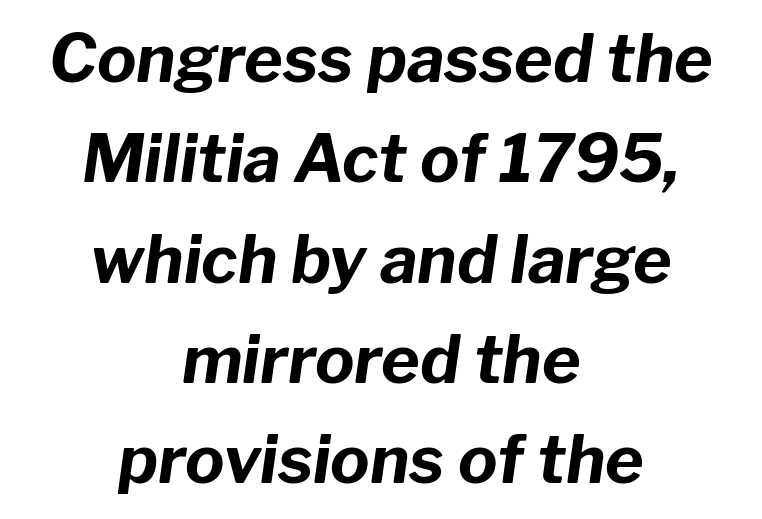
{"italic": "yes", "lean": "right", "slant_degrees": 8, "bold": "yes", "weight": "bold", "width": "normal", "stroke_contrast": "low", "x_height": "medium", "monospaced": "no", "underline": "no", "align": "center", "line_spacing": "normal", "line_spacing_ratio": 1.52, "letter_spacing": "normal", "letter_spacing_em": 0.0, "glyph_px": 66}
